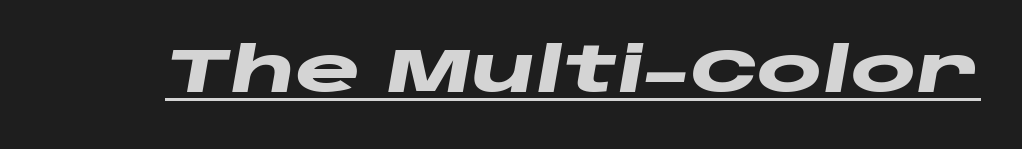
This sample has the flowing, uneven cadence of proportional lettering. The letters are bold, with thick, heavy strokes. A rule runs beneath these lines of type. The face used here has a pronounced slope to its letters.
